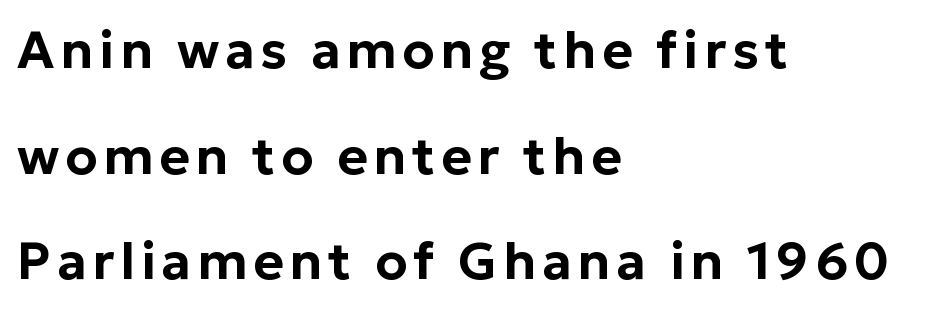
Q: Is the text italic (slanted)? A: No, it is upright.
Q: Is the typeface a serif or a sans-serif typeface? A: Sans-serif.
Q: Is the text underlined? A: No.
Q: How is the paragraph aligned? A: Left-aligned.
Q: Is the spacing between lines tight, normal or loose? A: Loose.
Q: Width (condensed, normal, or wide)? A: Normal.
Q: Stroke contrast? A: Low.
Q: x-height? A: Medium.
Q: Monospaced? A: No.
